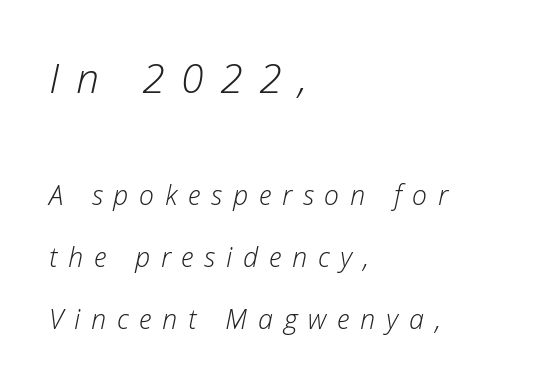
A great deal of white space separates one row of letters from the next. Short and long lines alike share a common starting point at left. The tracking reads as deliberately expanded to a designer's eye. Character widths vary here, with narrow letters taking less room than wide ones.
